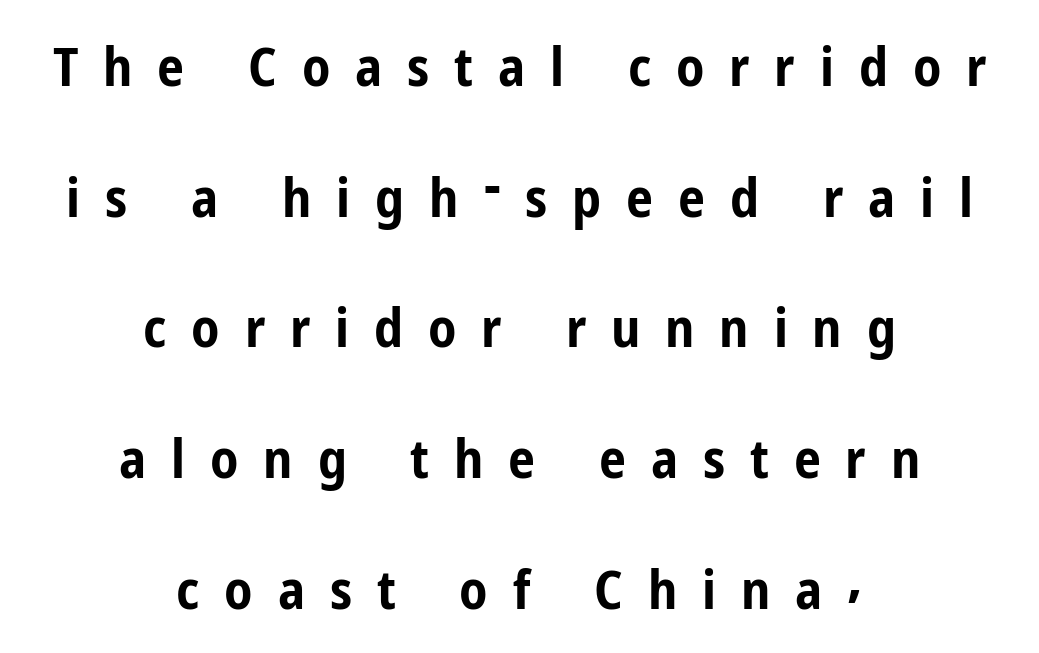
{"serif": "no", "italic": "no", "bold": "yes", "weight": "bold", "width": "condensed", "stroke_contrast": "low", "x_height": "medium", "monospaced": "no", "underline": "no", "align": "center", "line_spacing": "loose", "line_spacing_ratio": 2.42, "letter_spacing": "wide", "letter_spacing_em": 0.46, "glyph_px": 54}
